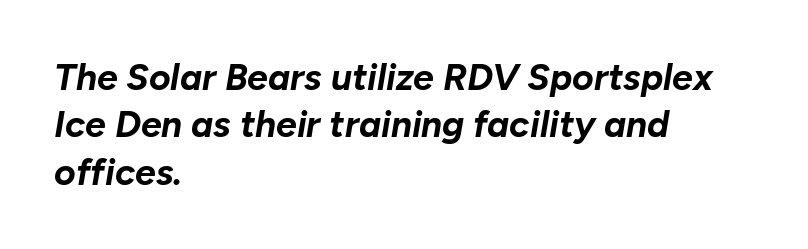
{"italic": "yes", "lean": "right", "slant_degrees": 10, "bold": "yes", "weight": "bold", "width": "normal", "stroke_contrast": "low", "x_height": "medium", "monospaced": "no", "underline": "no", "align": "left", "line_spacing": "normal", "line_spacing_ratio": 1.28, "letter_spacing": "normal", "letter_spacing_em": 0.0, "glyph_px": 37}
